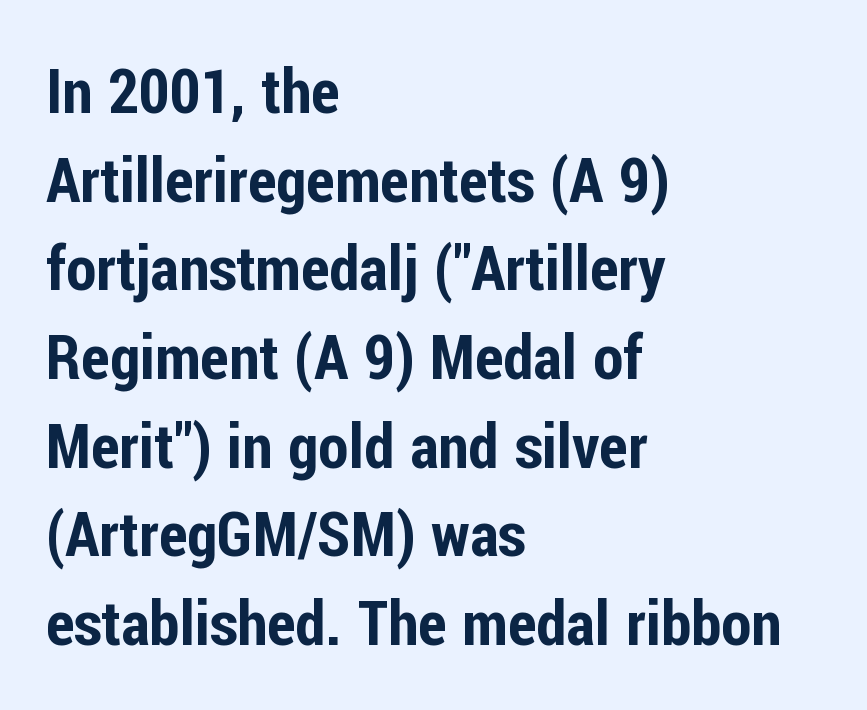
A typesetter would call this leading conventional body-copy spacing. These lines are composed in type without serifs. Caption: multi-line text, flush left, ragged right. The letterforms sit shoulder to shoulder at normal distance.
